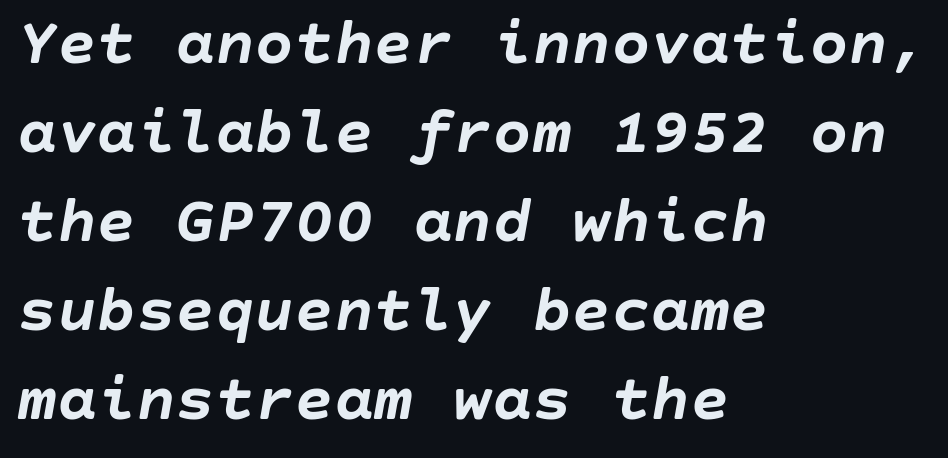
The image shows 66 px semibold type, italic (leaning right); set left-aligned, normal line spacing (1.35x), normal letter spacing, not underlined; low stroke contrast and a large x-height.
